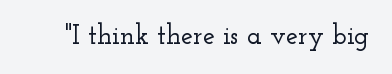
The image shows 27 px text type, upright; set normal letter spacing, not underlined.
